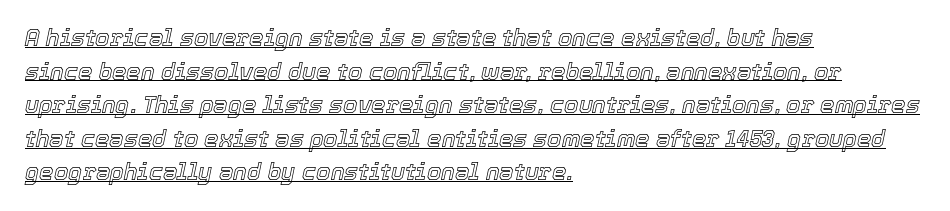
The image shows 23 px text type, italic (leaning right); set left-aligned, normal line spacing (1.46x), normal letter spacing, underlined.
